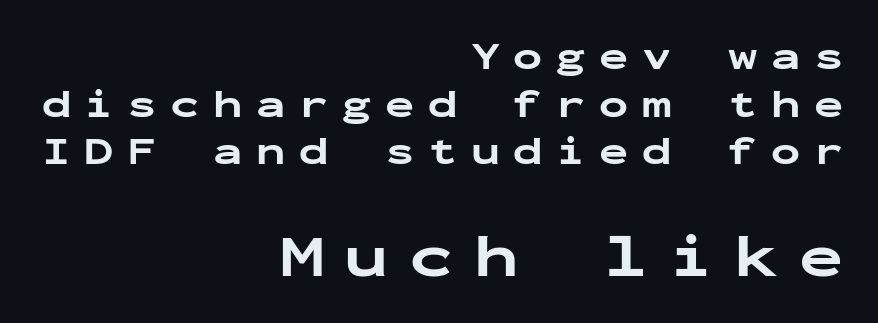
You get the small type first, then a jump to larger type. You could only call the tracking loose — the letters float apart. A typesetter would call this monospace, since all characters share one set width. Tall strokes in this sample are plumb rather than angled.
